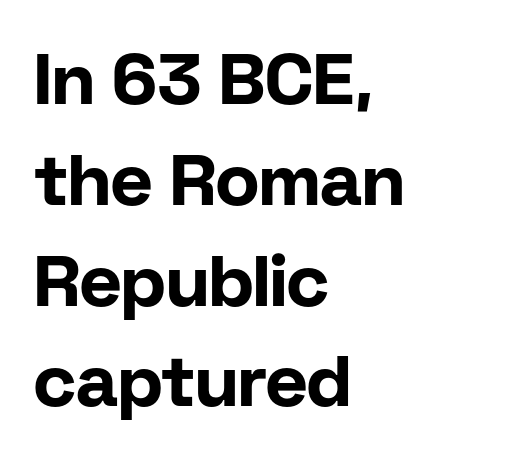
The image shows 72 px bold sans-serif type, upright; set left-aligned, normal line spacing (1.4x), normal letter spacing, not underlined; low stroke contrast and a medium x-height.
